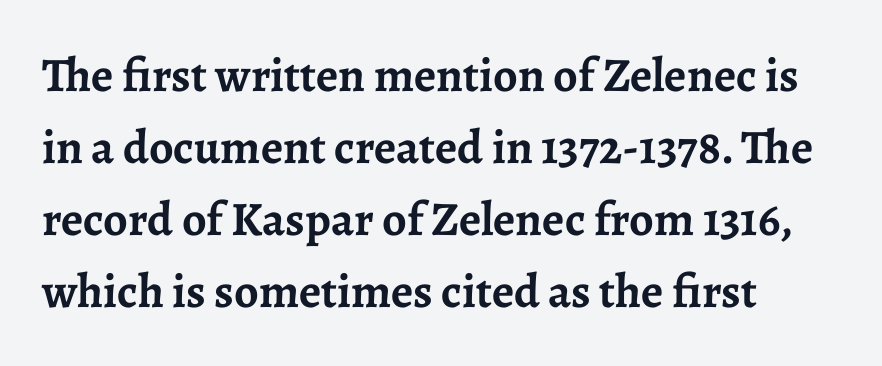
Q: Is the text bold? A: Yes.
Q: Is the text italic (slanted)? A: No, it is upright.
Q: Is the typeface a serif or a sans-serif typeface? A: Serif.
Q: Is the text underlined? A: No.
Q: How is the paragraph aligned? A: Left-aligned.
Q: Is the spacing between letters normal or unusually wide? A: Normal.
Q: Is the spacing between lines tight, normal or loose? A: Normal.
Q: Width (condensed, normal, or wide)? A: Normal.
Q: Stroke contrast? A: Low.
Q: x-height? A: Medium.
Q: Monospaced? A: No.
